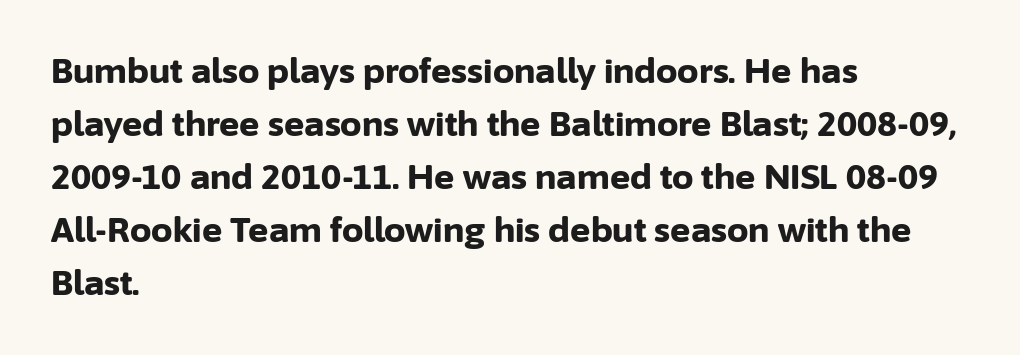
{"serif": "no", "italic": "no", "bold": "yes", "weight": "bold", "width": "normal", "stroke_contrast": "low", "x_height": "medium", "monospaced": "no", "underline": "no", "align": "left", "line_spacing": "normal", "line_spacing_ratio": 1.56, "letter_spacing": "normal", "letter_spacing_em": 0.0, "glyph_px": 34}
